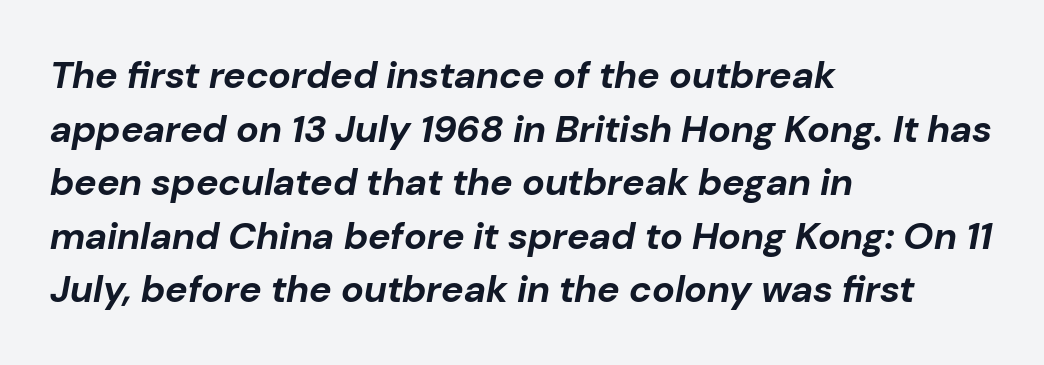
The image shows 38 px bold type, italic (leaning right); set left-aligned, normal line spacing (1.41x), normal letter spacing, not underlined; low stroke contrast and a medium x-height.
